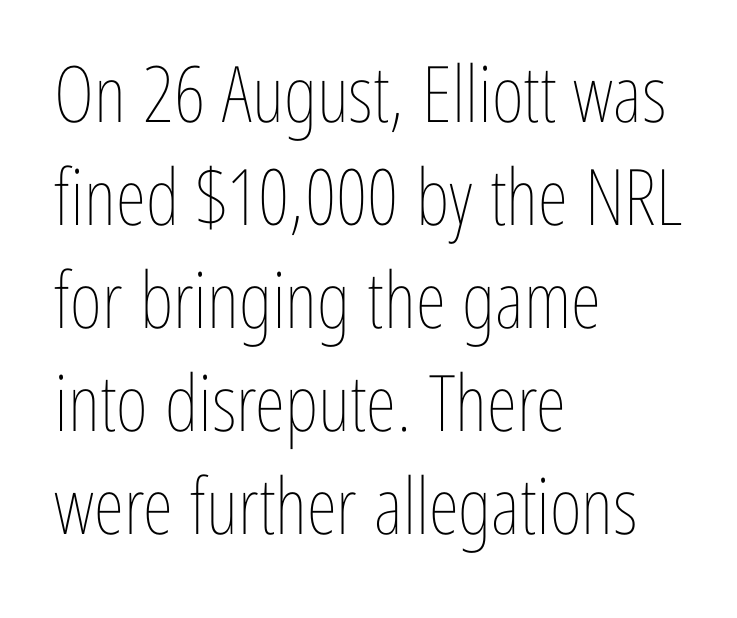
The image shows 78 px thin, condensed type, upright; set left-aligned, normal line spacing (1.32x), normal letter spacing, not underlined; low stroke contrast and a medium x-height.
